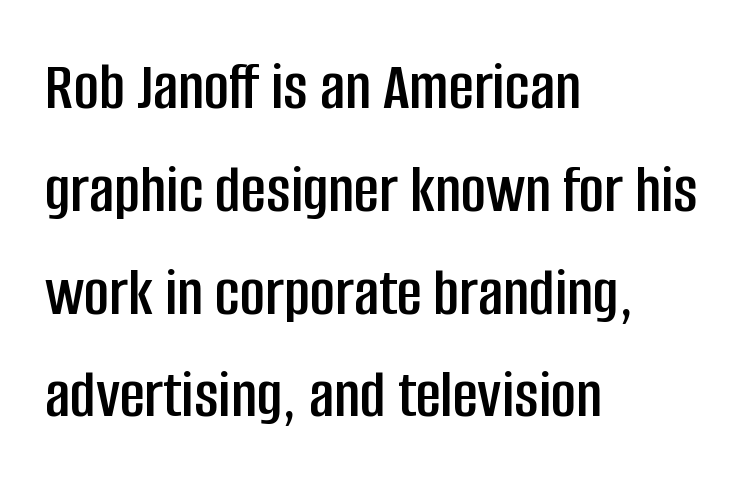
{"serif": "no", "italic": "no", "width": "condensed", "stroke_contrast": "low", "x_height": "large", "monospaced": "no", "underline": "no", "align": "left", "line_spacing": "normal", "line_spacing_ratio": 1.49, "letter_spacing": "normal", "letter_spacing_em": 0.0, "glyph_px": 69}
